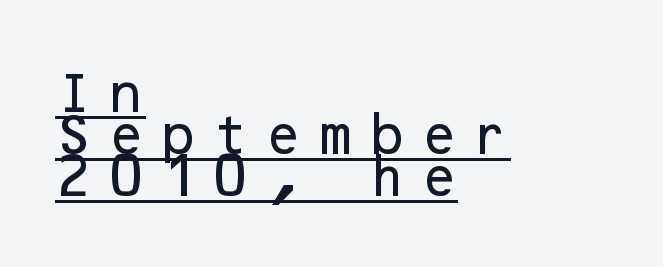
{"serif": "no", "italic": "no", "width": "normal", "stroke_contrast": "low", "x_height": "medium", "underline": "yes", "align": "left", "line_spacing": "tight", "line_spacing_ratio": 0.96, "letter_spacing": "wide", "letter_spacing_em": 0.32, "glyph_px": 44}
